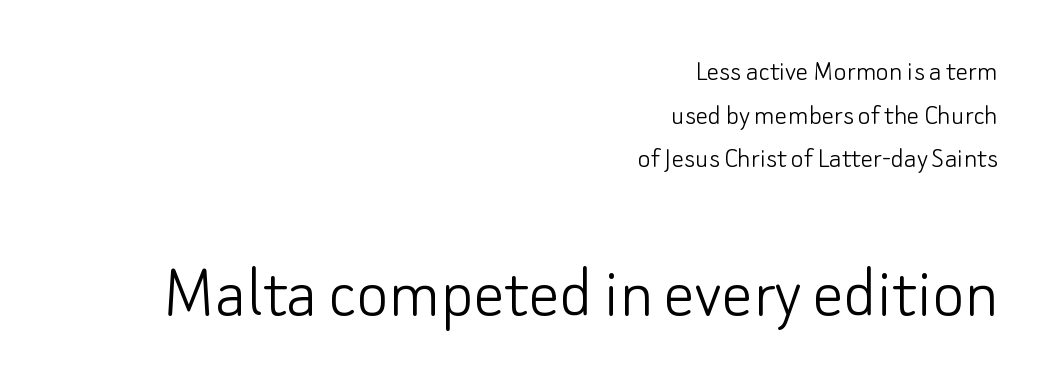
{"serif": "no", "italic": "no", "bold": "no", "weight": "light", "width": "normal", "stroke_contrast": "low", "x_height": "small", "monospaced": "no", "underline": "no", "align": "right", "line_spacing": "normal", "line_spacing_ratio": 1.41, "letter_spacing": "normal", "letter_spacing_em": 0.0, "larger_block": "second", "size_ratio": 2.48, "glyph_px": 77}
